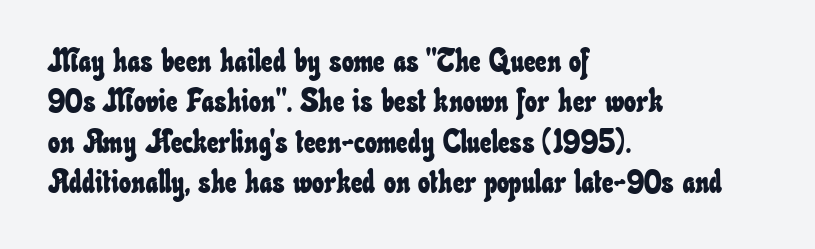
The image shows 32 px condensed type; set left-aligned, normal line spacing (1.26x), normal letter spacing, not underlined; low stroke contrast and a small x-height.
